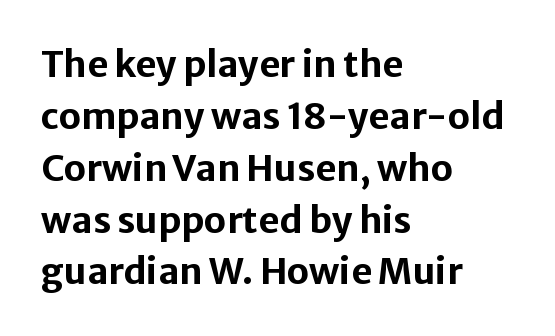
{"serif": "no", "italic": "no", "bold": "yes", "weight": "bold", "width": "normal", "stroke_contrast": "low", "x_height": "medium", "monospaced": "no", "underline": "no", "align": "left", "line_spacing": "normal", "line_spacing_ratio": 1.44, "letter_spacing": "normal", "letter_spacing_em": 0.0, "glyph_px": 36}
